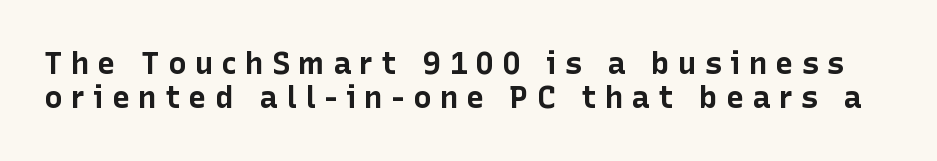
The image shows 31 px bold sans-serif type, upright; set tight line spacing (1.11x), unusually wide letter spacing (+0.26 em), not underlined; low stroke contrast and a medium x-height.
